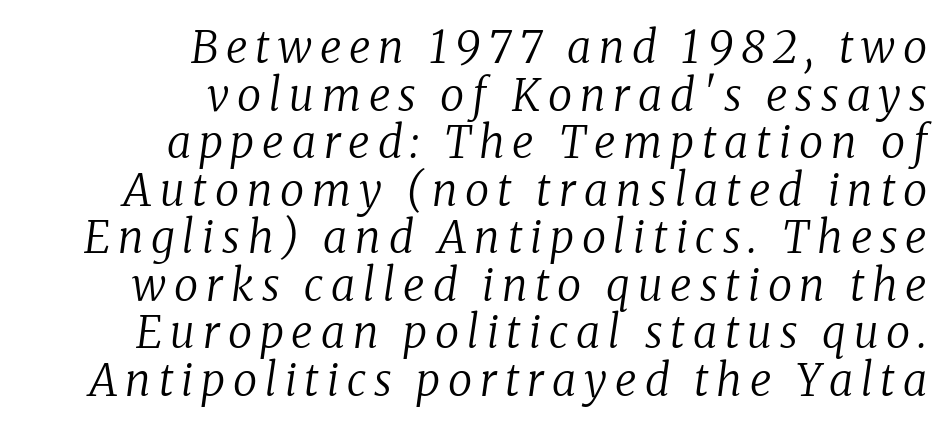
The leading is snug, giving the passage a crowded texture. One-word summary of the alignment: right. Stem width sits at or under what a default text font uses. A typesetter would mark this as italic. Quick note: underline off. Each letter keeps its own natural width here, so spacing adapts to shape.
